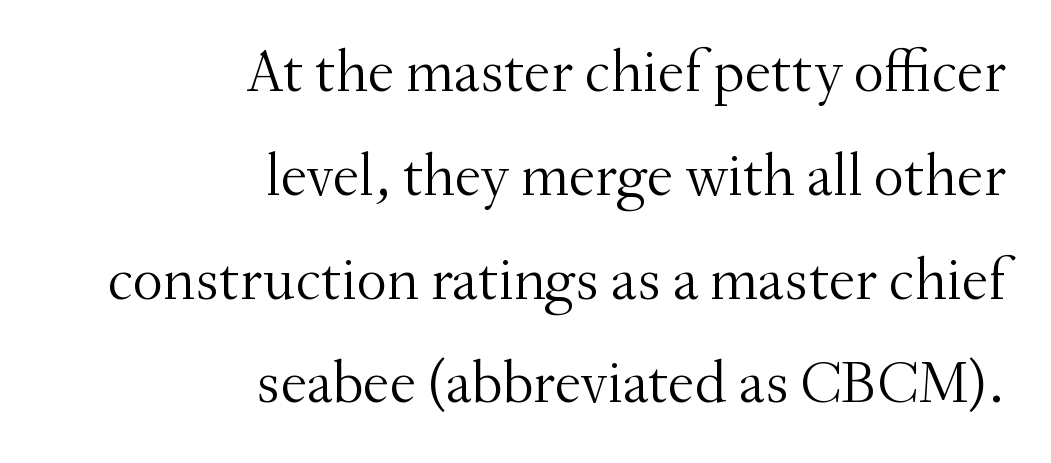
Q: Is the text bold? A: No.
Q: Is the text italic (slanted)? A: No, it is upright.
Q: Is the typeface a serif or a sans-serif typeface? A: Serif.
Q: Is the text underlined? A: No.
Q: How is the paragraph aligned? A: Right-aligned.
Q: Is the spacing between letters normal or unusually wide? A: Normal.
Q: Width (condensed, normal, or wide)? A: Normal.
Q: Stroke contrast? A: Medium.
Q: x-height? A: Small.
Q: Monospaced? A: No.
